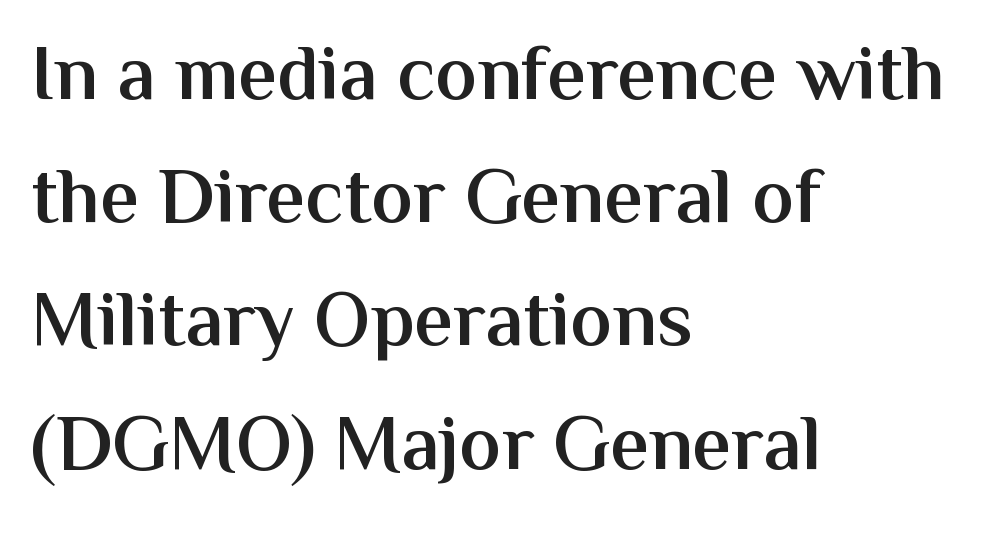
Q: Is the text bold? A: Semi-bold.
Q: Is the text italic (slanted)? A: No, it is upright.
Q: Is the typeface a serif or a sans-serif typeface? A: Sans-serif.
Q: Is the text underlined? A: No.
Q: How is the paragraph aligned? A: Left-aligned.
Q: Is the spacing between letters normal or unusually wide? A: Normal.
Q: Is the spacing between lines tight, normal or loose? A: Normal.
Q: Width (condensed, normal, or wide)? A: Normal.
Q: Stroke contrast? A: Medium.
Q: x-height? A: Medium.
Q: Monospaced? A: No.
